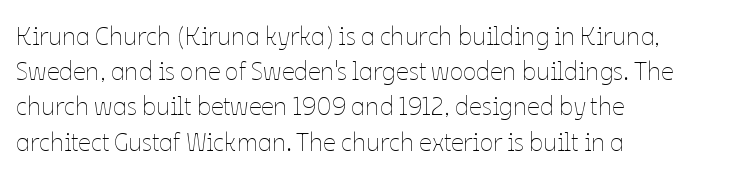
Weight: not bold — regular or lighter. Summary of vertical rhythm: regular, with standard interline spacing. Italic? Not at all — the glyphs are vertical. Words appear dense and cohesive because spacing is normal. Glance below the letters and you will spot only blank space.
